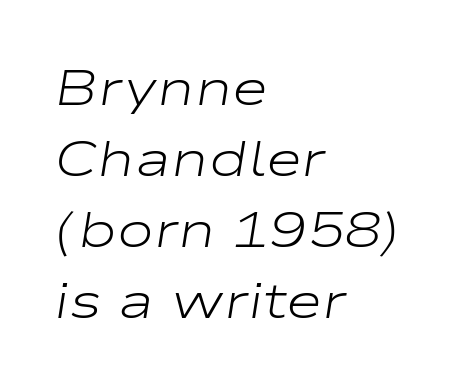
Q: Is the text bold? A: No.
Q: Is the text italic (slanted)? A: Yes, it leans right by about 9 degrees.
Q: Is the text underlined? A: No.
Q: How is the paragraph aligned? A: Left-aligned.
Q: Is the spacing between letters normal or unusually wide? A: Normal.
Q: Is the spacing between lines tight, normal or loose? A: Normal.
Q: Width (condensed, normal, or wide)? A: Wide.
Q: Stroke contrast? A: Low.
Q: x-height? A: Medium.
Q: Monospaced? A: No.
